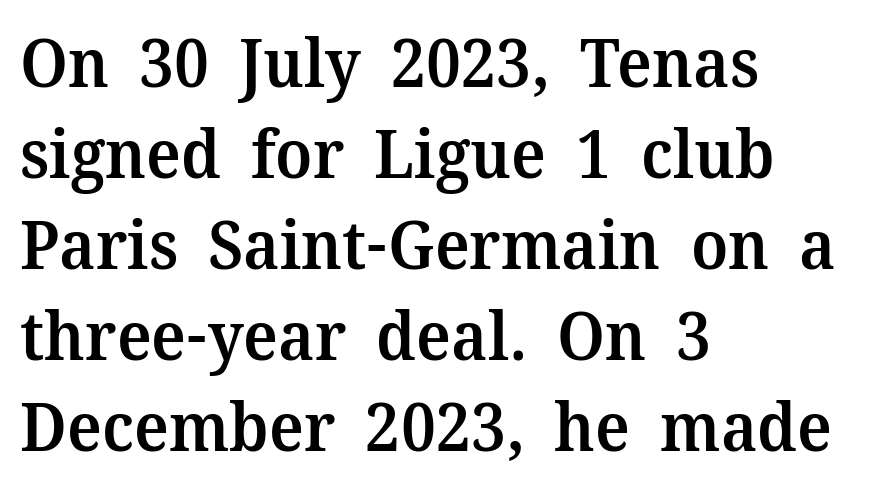
Q: Is the text bold? A: Semi-bold.
Q: Is the text italic (slanted)? A: No, it is upright.
Q: Is the typeface a serif or a sans-serif typeface? A: Serif.
Q: Is the text underlined? A: No.
Q: How is the paragraph aligned? A: Left-aligned.
Q: Is the spacing between letters normal or unusually wide? A: Normal.
Q: Is the spacing between lines tight, normal or loose? A: Normal.
Q: Width (condensed, normal, or wide)? A: Normal.
Q: Stroke contrast? A: Medium.
Q: x-height? A: Medium.
Q: Monospaced? A: No.
